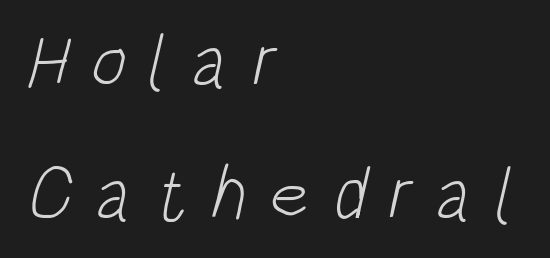
{"serif": "no", "bold": "no", "weight": "light", "width": "condensed", "stroke_contrast": "low", "x_height": "large", "monospaced": "no", "underline": "no", "align": "left", "line_spacing_ratio": 1.77, "letter_spacing": "wide", "letter_spacing_em": 0.3, "glyph_px": 75}
